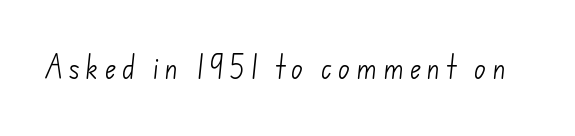
Decoration check: the copy has no underline. Inter-character spacing is expanded well beyond the font's built-in metrics. Unbolded letterforms with no extra heft.
